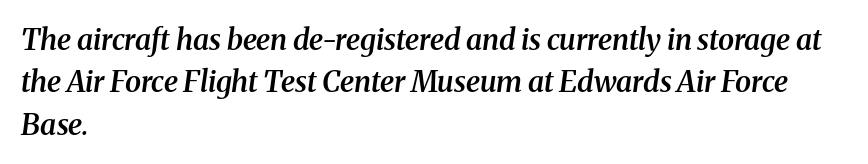
Q: Is the text bold? A: Semi-bold.
Q: Is the text italic (slanted)? A: Yes, it leans right by about 8 degrees.
Q: Is the typeface a serif or a sans-serif typeface? A: Serif.
Q: Is the text underlined? A: No.
Q: How is the paragraph aligned? A: Left-aligned.
Q: Is the spacing between letters normal or unusually wide? A: Normal.
Q: Is the spacing between lines tight, normal or loose? A: Normal.
Q: Width (condensed, normal, or wide)? A: Normal.
Q: Stroke contrast? A: Medium.
Q: x-height? A: Medium.
Q: Monospaced? A: No.
